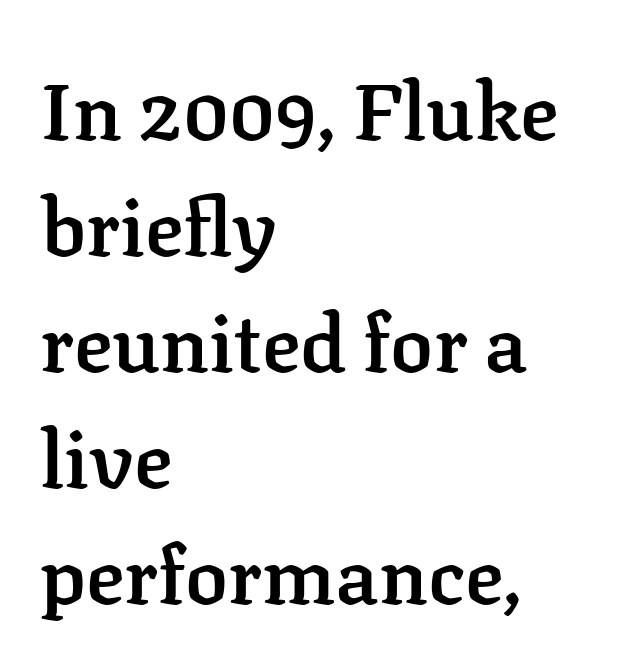
The image shows 80 px semibold serif type, upright; set left-aligned, normal line spacing (1.45x), normal letter spacing, not underlined; low stroke contrast and a medium x-height.
